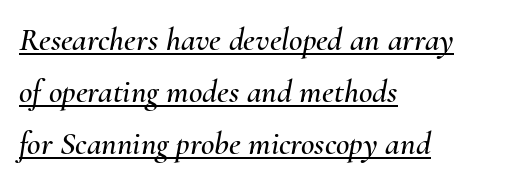
A normal amount of white space separates one row of letters from the next. Letter spacing: default. Underlining? Definitely there. Reading down the block, your eye returns to a fixed left position each line.
